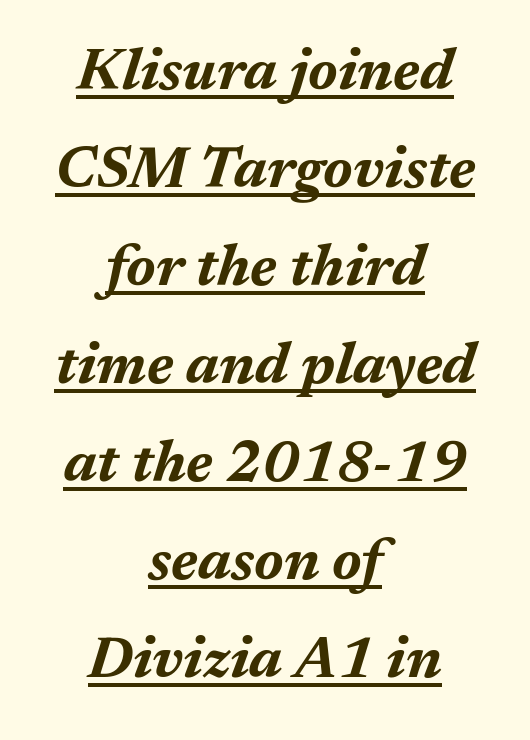
{"italic": "yes", "lean": "right", "slant_degrees": 17, "bold": "yes", "weight": "bold", "width": "normal", "stroke_contrast": "medium", "x_height": "medium", "monospaced": "no", "underline": "yes", "align": "center", "line_spacing": "normal", "line_spacing_ratio": 1.69, "letter_spacing": "normal", "letter_spacing_em": 0.0, "glyph_px": 58}
